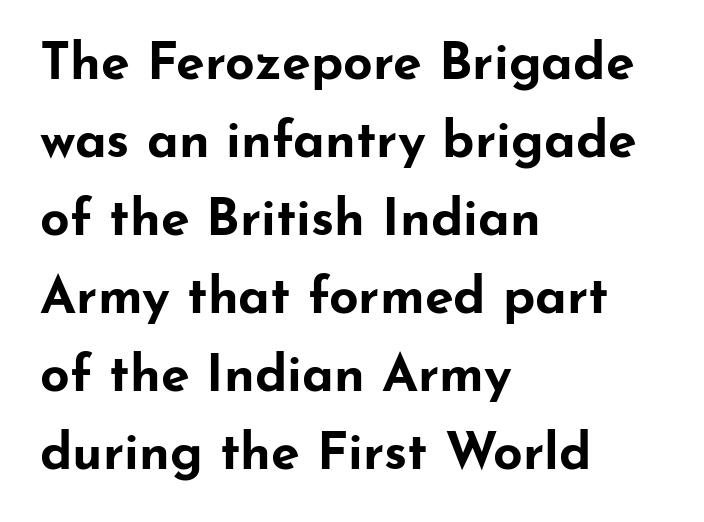
The image shows 52 px bold, wide sans-serif type, upright; set left-aligned, normal line spacing (1.5x), normal letter spacing, not underlined; low stroke contrast and a small x-height.
